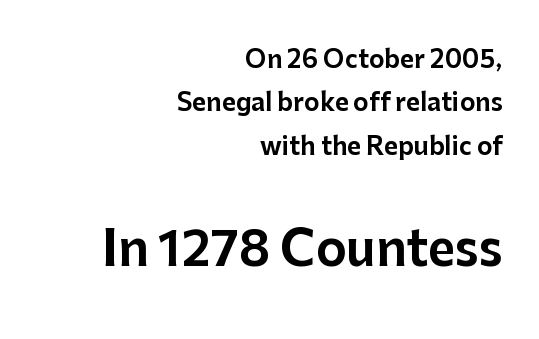
Q: Is the text italic (slanted)? A: No, it is upright.
Q: Is the typeface a serif or a sans-serif typeface? A: Sans-serif.
Q: Is the text underlined? A: No.
Q: How is the paragraph aligned? A: Right-aligned.
Q: Is the spacing between letters normal or unusually wide? A: Normal.
Q: Which block of text is set in a larger size, the first (top) or the second (bottom)? A: The second (bottom) one.
Q: Width (condensed, normal, or wide)? A: Normal.
Q: Stroke contrast? A: Low.
Q: x-height? A: Medium.
Q: Monospaced? A: No.
